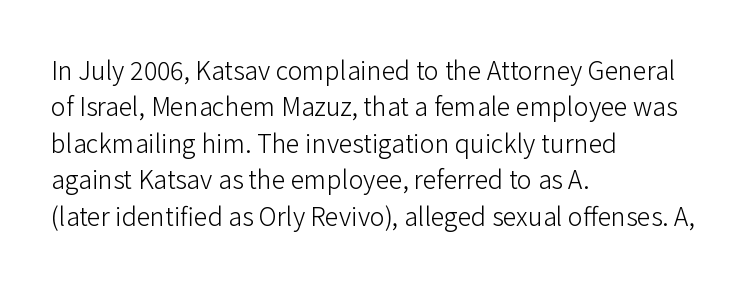
Q: Is the text bold? A: No.
Q: Is the text italic (slanted)? A: No, it is upright.
Q: Is the text underlined? A: No.
Q: How is the paragraph aligned? A: Left-aligned.
Q: Is the spacing between letters normal or unusually wide? A: Normal.
Q: Is the spacing between lines tight, normal or loose? A: Normal.
